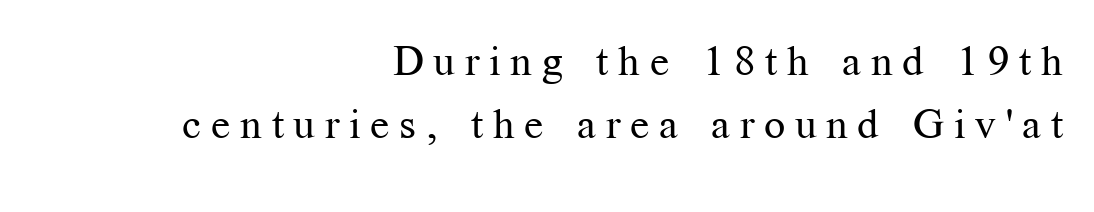
The image shows 42 px regular-weight serif type, upright; set right-aligned, normal line spacing (1.49x), unusually wide letter spacing (+0.23 em), not underlined; medium stroke contrast and a medium x-height.
